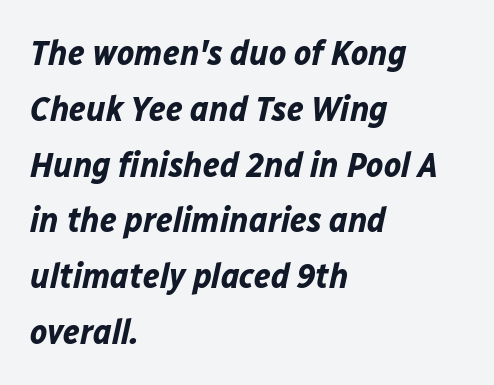
The whole block is typeset with a tilt. Does the weight exceed regular? Yes, all the way to bold. The rendering anchors every line to the left-hand side. The rendering uses natural spacing where letterforms have individual widths.
